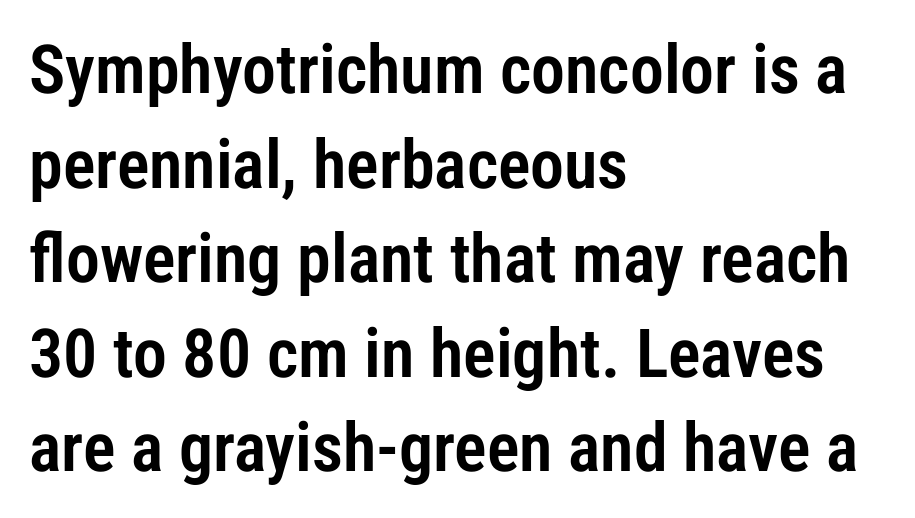
The image shows 68 px condensed sans-serif type, upright; set left-aligned, normal line spacing (1.39x), normal letter spacing, not underlined; low stroke contrast and a medium x-height.
